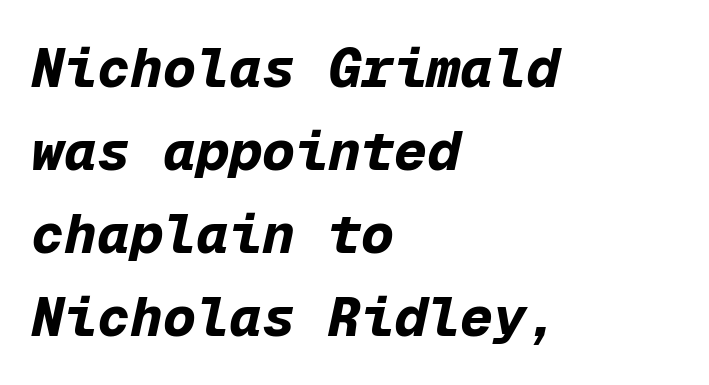
{"italic": "yes", "lean": "right", "slant_degrees": 12, "bold": "yes", "weight": "bold", "width": "normal", "stroke_contrast": "low", "x_height": "medium", "monospaced": "yes", "underline": "no", "align": "left", "line_spacing": "normal", "line_spacing_ratio": 1.51, "letter_spacing": "normal", "letter_spacing_em": 0.0, "glyph_px": 55}
